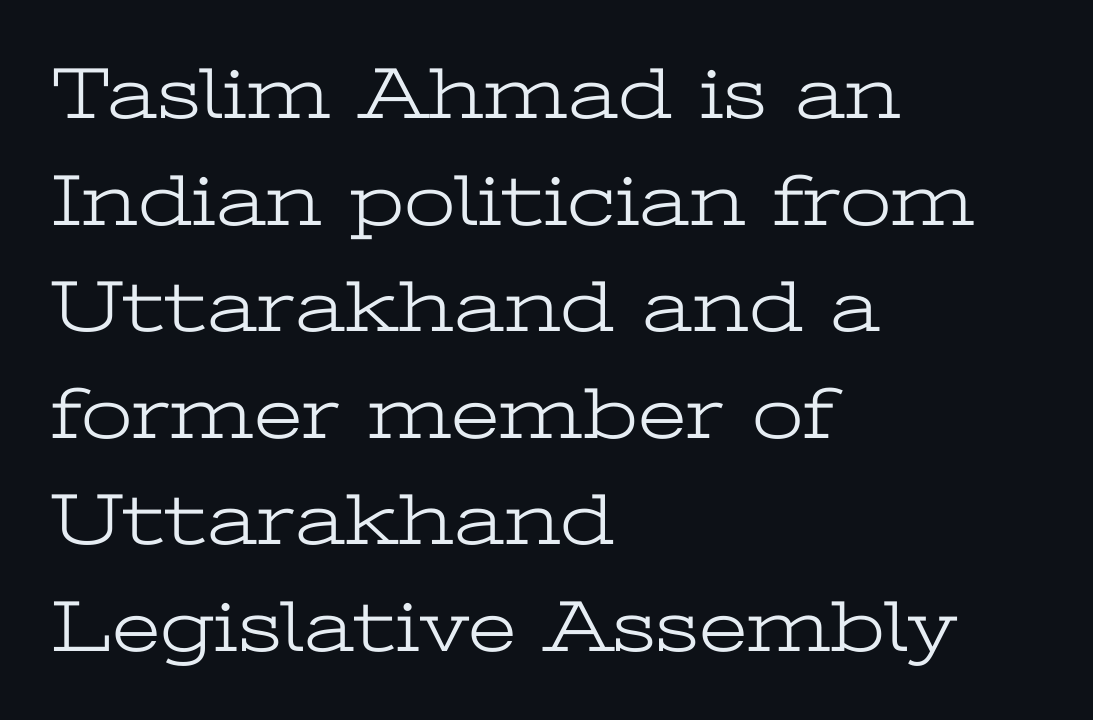
{"serif": "yes", "italic": "no", "bold": "no", "weight": "light", "width": "wide", "stroke_contrast": "low", "x_height": "medium", "monospaced": "no", "underline": "no", "align": "left", "line_spacing": "normal", "line_spacing_ratio": 1.44, "letter_spacing": "normal", "letter_spacing_em": 0.0, "glyph_px": 74}
